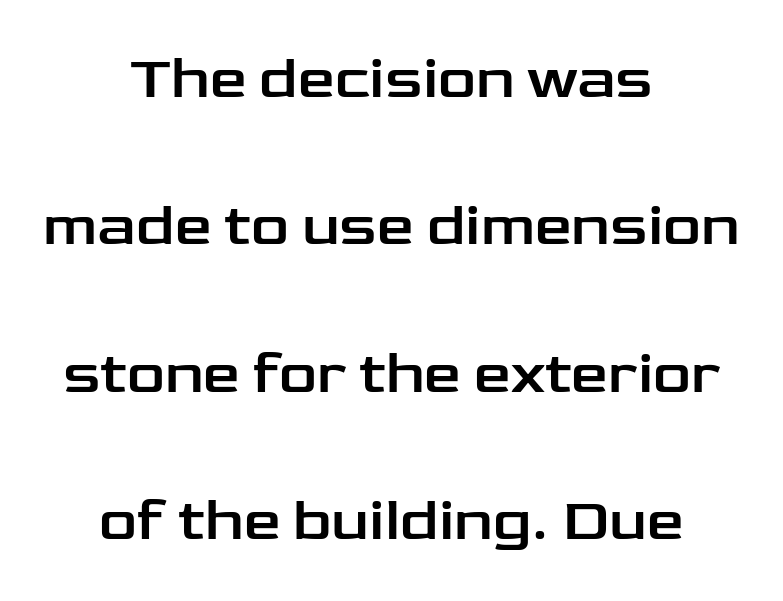
The image shows 59 px wide sans-serif type, upright; set centered, loose line spacing (2.5x), normal letter spacing, not underlined; low stroke contrast and a medium x-height.
